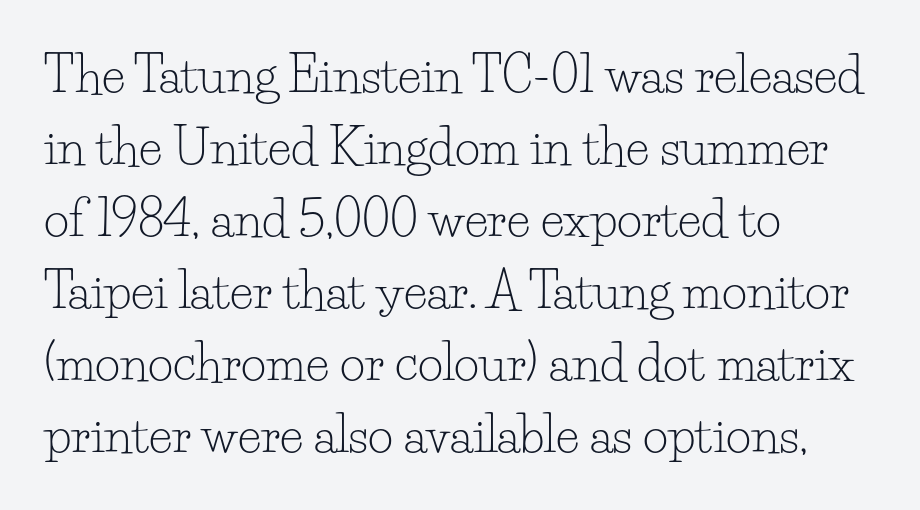
The image shows 49 px light serif type, upright; set left-aligned, normal line spacing (1.47x), normal letter spacing, not underlined; low stroke contrast and a small x-height.
